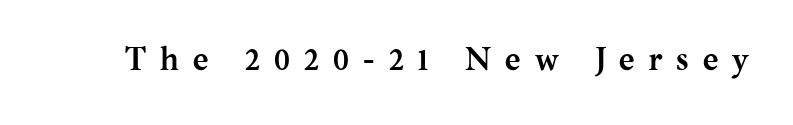
{"serif": "yes", "italic": "no", "bold": "yes", "weight": "semibold", "width": "normal", "stroke_contrast": "medium", "x_height": "medium", "monospaced": "no", "underline": "no", "letter_spacing": "wide", "letter_spacing_em": 0.42, "glyph_px": 33}
